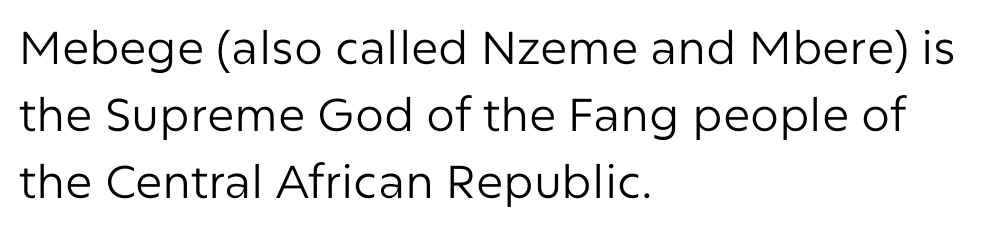
In terms of letterspacing, this is plain default setting. The rendering uses natural spacing where letterforms have individual widths. Summary of weight: not heavy and not bold. Each letter's strokes conclude bluntly, with no projecting serifs.
